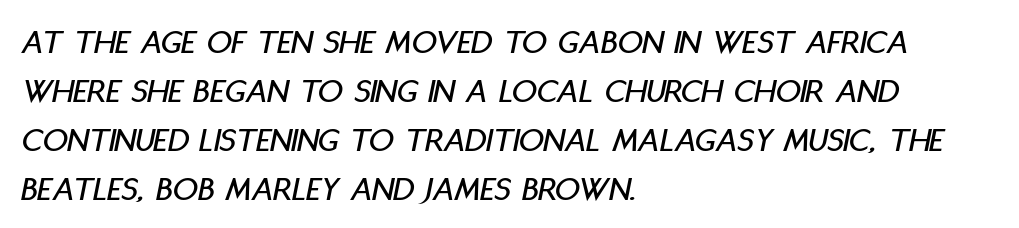
Q: Is the text italic (slanted)? A: Yes, it leans right by about 11 degrees.
Q: Is the text underlined? A: No.
Q: How is the paragraph aligned? A: Left-aligned.
Q: Is the spacing between letters normal or unusually wide? A: Normal.
Q: Is the spacing between lines tight, normal or loose? A: Normal.
Q: Width (condensed, normal, or wide)? A: Condensed.
Q: Stroke contrast? A: Low.
Q: x-height? A: Large.
Q: Monospaced? A: No.
